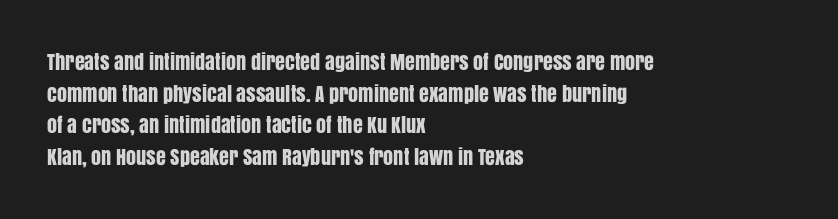
The baseline area is clear. The letterforms sit shoulder to shoulder at normal distance. Each line starts at the same left margin while the right side varies. You can tell it's not italic because the verticals are truly vertical.
